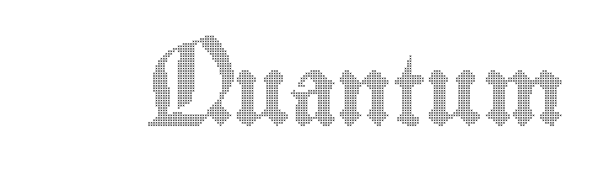
{"italic": "no", "width": "condensed", "x_height": "small", "monospaced": "no", "underline": "no", "letter_spacing": "normal", "letter_spacing_em": 0.0, "glyph_px": 69}
